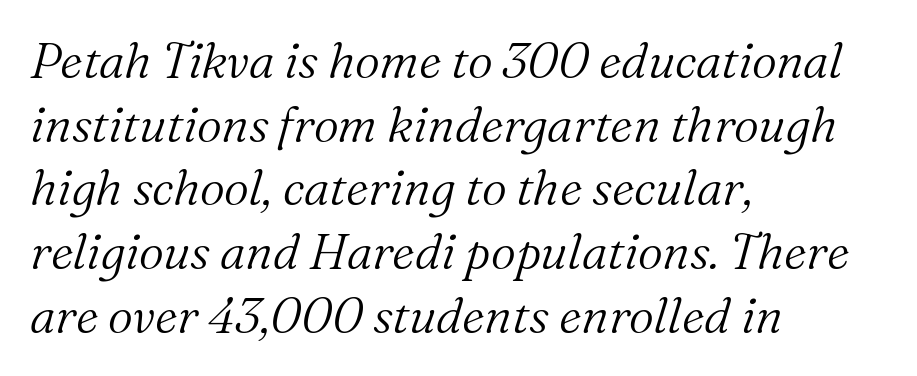
The image shows 49 px light serif type, italic (leaning right); set left-aligned, normal line spacing (1.3x), normal letter spacing, not underlined; medium stroke contrast and a medium x-height.
